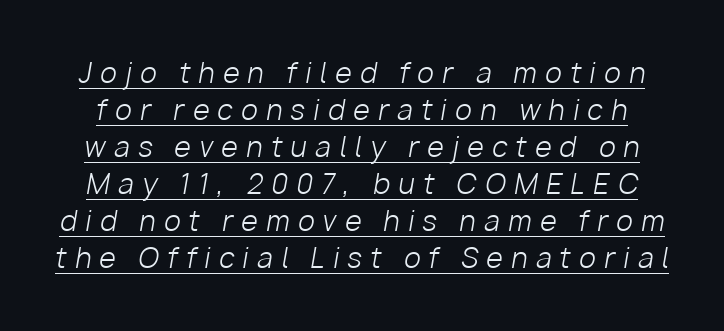
The image shows 27 px text type, italic (leaning right); set normal line spacing (1.37x), unusually wide letter spacing (+0.31 em), underlined.
